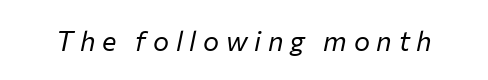
Q: Is the text bold? A: No.
Q: Is the text italic (slanted)? A: Yes, it leans right by about 12 degrees.
Q: Is the text underlined? A: No.
Q: Is the spacing between letters normal or unusually wide? A: Unusually wide.
